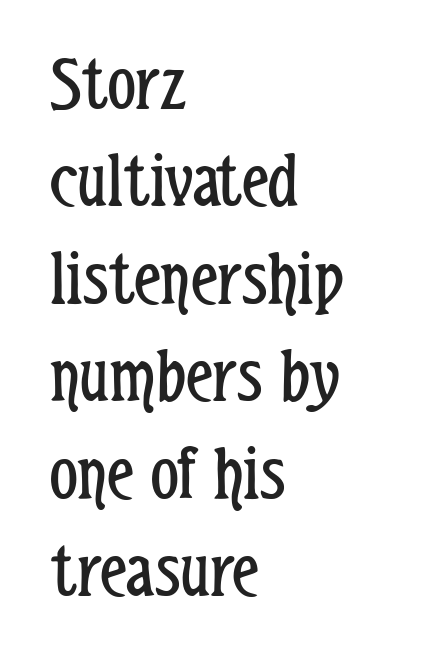
{"serif": "no", "italic": "no", "bold": "no", "weight": "regular", "width": "condensed", "stroke_contrast": "low", "x_height": "medium", "monospaced": "no", "underline": "no", "align": "left", "line_spacing": "normal", "line_spacing_ratio": 1.25, "letter_spacing": "normal", "letter_spacing_em": 0.0, "glyph_px": 78}
